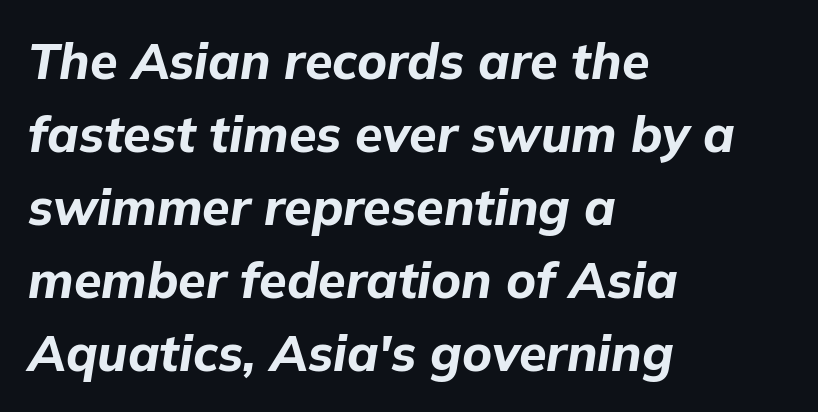
Q: Is the text bold? A: Yes.
Q: Is the text italic (slanted)? A: Yes, it leans right by about 9 degrees.
Q: Is the text underlined? A: No.
Q: How is the paragraph aligned? A: Left-aligned.
Q: Is the spacing between letters normal or unusually wide? A: Normal.
Q: Is the spacing between lines tight, normal or loose? A: Normal.
Q: Width (condensed, normal, or wide)? A: Normal.
Q: Stroke contrast? A: Low.
Q: x-height? A: Medium.
Q: Monospaced? A: No.
